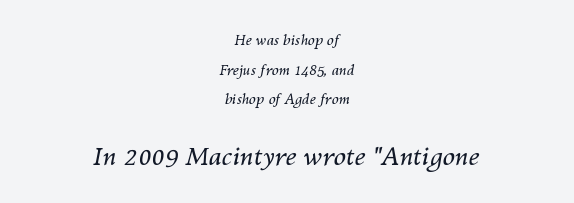
{"italic": "yes", "lean": "right", "slant_degrees": 10, "bold": "no", "underline": "no", "align": "center", "line_spacing": "loose", "line_spacing_ratio": 2.11, "letter_spacing": "normal", "letter_spacing_em": 0.0, "larger_block": "second", "size_ratio": 1.79, "glyph_px": 25}
